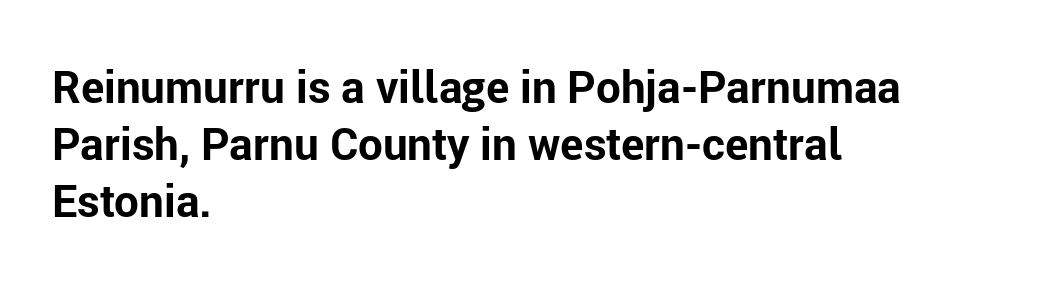
The image shows 44 px bold sans-serif type, upright; set left-aligned, normal line spacing (1.29x), normal letter spacing, not underlined; low stroke contrast and a medium x-height.
